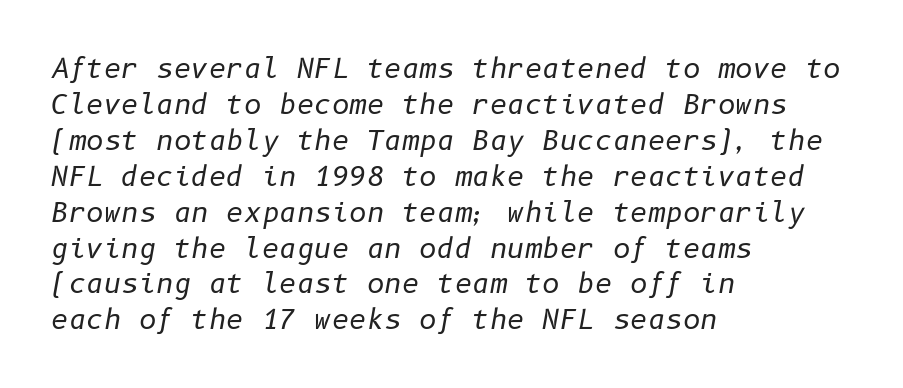
Anything drawn beneath the words? Only blank space. No heavy texture on the line: the type isn't bold. The letterforms sit shoulder to shoulder at normal distance. These lines are set flush left with a ragged right edge. These lines sit exactly where default settings would place them. Emphasis-style slanted type is in use.
